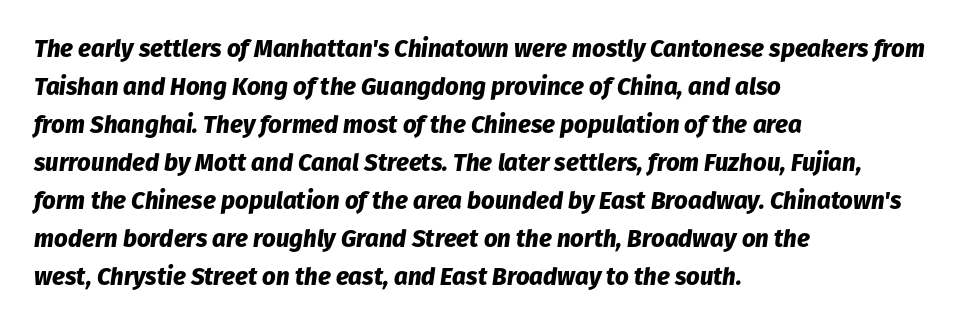
The image shows 24 px bold type, italic (leaning right); set left-aligned, normal line spacing (1.58x), normal letter spacing, not underlined.
